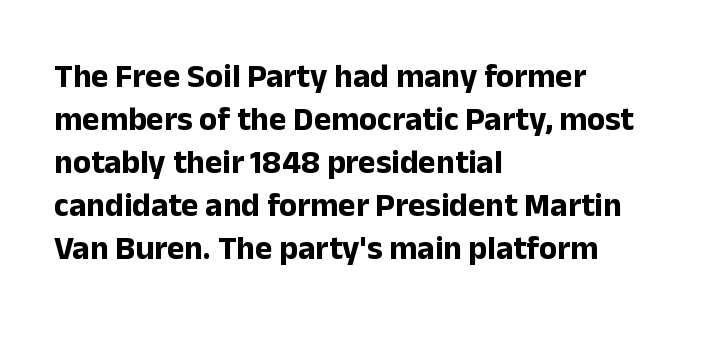
Q: Is the text bold? A: Yes.
Q: Is the text italic (slanted)? A: No, it is upright.
Q: Is the typeface a serif or a sans-serif typeface? A: Sans-serif.
Q: Is the text underlined? A: No.
Q: How is the paragraph aligned? A: Left-aligned.
Q: Is the spacing between letters normal or unusually wide? A: Normal.
Q: Is the spacing between lines tight, normal or loose? A: Normal.
Q: Width (condensed, normal, or wide)? A: Normal.
Q: Stroke contrast? A: Low.
Q: x-height? A: Medium.
Q: Monospaced? A: No.
